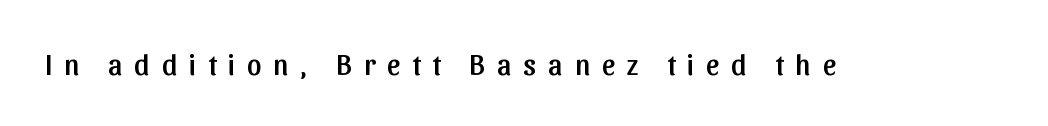
The image shows 29 px sans-serif type, upright; set unusually wide letter spacing (+0.41 em), not underlined; low stroke contrast and a medium x-height.
